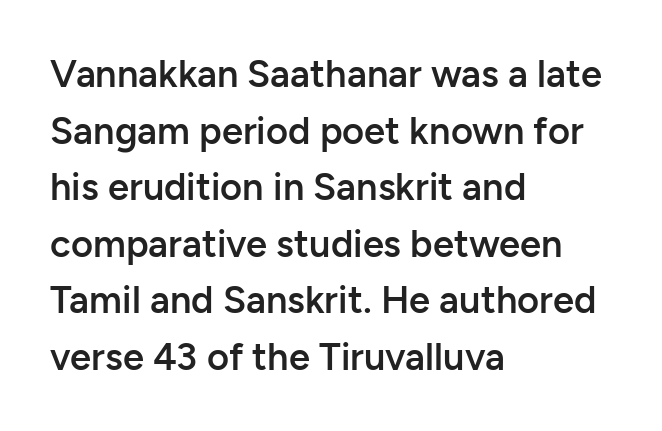
Q: Is the text bold? A: Semi-bold.
Q: Is the text italic (slanted)? A: No, it is upright.
Q: Is the typeface a serif or a sans-serif typeface? A: Sans-serif.
Q: Is the text underlined? A: No.
Q: How is the paragraph aligned? A: Left-aligned.
Q: Is the spacing between letters normal or unusually wide? A: Normal.
Q: Is the spacing between lines tight, normal or loose? A: Normal.
Q: Width (condensed, normal, or wide)? A: Normal.
Q: Stroke contrast? A: Low.
Q: x-height? A: Medium.
Q: Monospaced? A: No.
